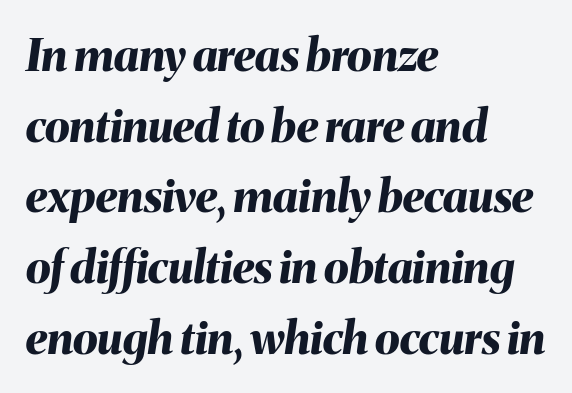
{"italic": "yes", "lean": "right", "slant_degrees": 8, "bold": "yes", "weight": "bold", "width": "normal", "stroke_contrast": "medium", "x_height": "medium", "monospaced": "no", "underline": "no", "align": "left", "line_spacing": "normal", "line_spacing_ratio": 1.57, "letter_spacing": "normal", "letter_spacing_em": 0.0, "glyph_px": 45}
